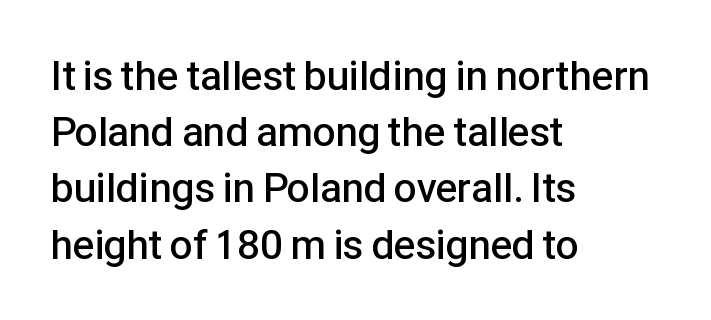
{"serif": "no", "italic": "no", "bold": "semi", "weight": "semibold", "width": "normal", "stroke_contrast": "low", "x_height": "medium", "monospaced": "no", "underline": "no", "align": "left", "line_spacing": "normal", "line_spacing_ratio": 1.37, "letter_spacing": "normal", "letter_spacing_em": 0.0, "glyph_px": 41}
